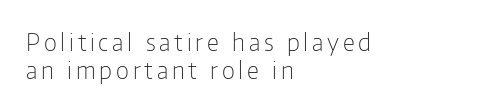
{"italic": "no", "bold": "no", "underline": "no", "align": "left", "line_spacing_ratio": 1.16, "glyph_px": 24}
